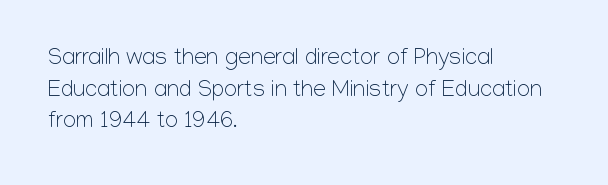
The strokes are not fattened; the text isn't bold. Beneath every word, the page is bare. Every row of glyphs begins at an identical x-position on the left. In terms of posture, this sample is upright.
